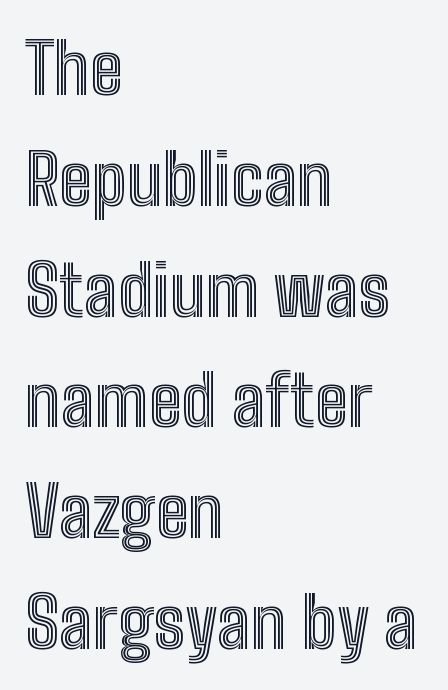
Q: Is the text italic (slanted)? A: No, it is upright.
Q: Is the text underlined? A: No.
Q: How is the paragraph aligned? A: Left-aligned.
Q: Is the spacing between letters normal or unusually wide? A: Normal.
Q: Is the spacing between lines tight, normal or loose? A: Normal.
Q: Width (condensed, normal, or wide)? A: Condensed.
Q: x-height? A: Medium.
Q: Monospaced? A: No.
